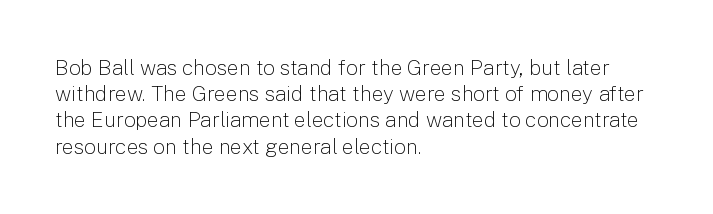
Q: Is the text bold? A: No.
Q: Is the text italic (slanted)? A: No, it is upright.
Q: Is the text underlined? A: No.
Q: How is the paragraph aligned? A: Left-aligned.
Q: Is the spacing between letters normal or unusually wide? A: Normal.
Q: Is the spacing between lines tight, normal or loose? A: Normal.
